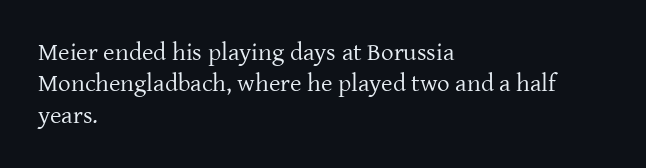
{"italic": "no", "bold": "no", "underline": "no", "align": "left", "line_spacing": "normal", "line_spacing_ratio": 1.26, "letter_spacing": "normal", "letter_spacing_em": 0.0, "glyph_px": 25}
